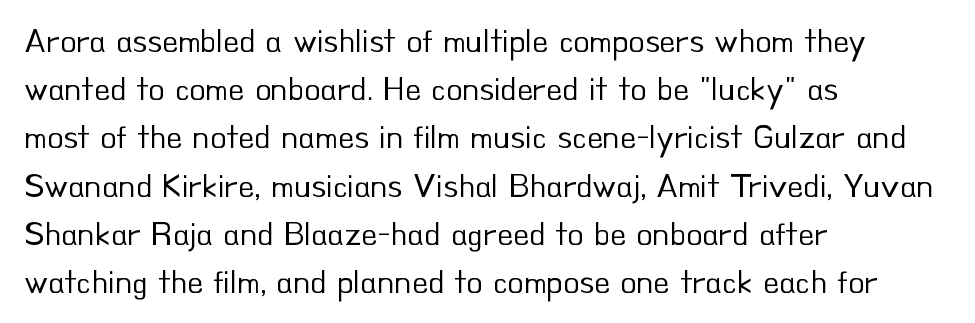
Anything drawn beneath the words? Only blank space. Does extra space separate the letters? No, they use regular spacing. Type style note: lacks serifs. Nothing heavy about these letters — not bold at all. The rendering uses natural spacing where letterforms have individual widths. Posture: straight, roman, zero tilt.
